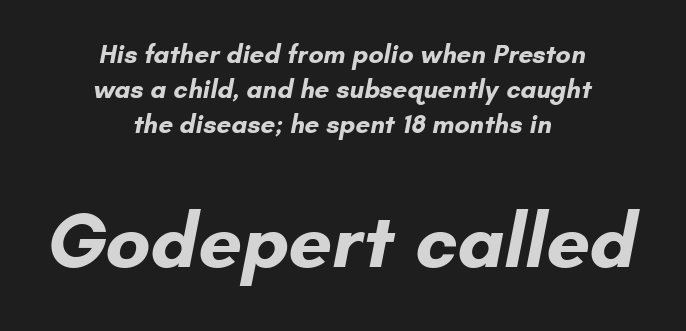
{"serif": "no", "bold": "yes", "weight": "bold", "width": "normal", "stroke_contrast": "low", "x_height": "small", "monospaced": "no", "underline": "no", "align": "center", "line_spacing": "normal", "line_spacing_ratio": 1.34, "letter_spacing": "normal", "letter_spacing_em": 0.0, "larger_block": "second", "size_ratio": 2.96, "glyph_px": 77}
